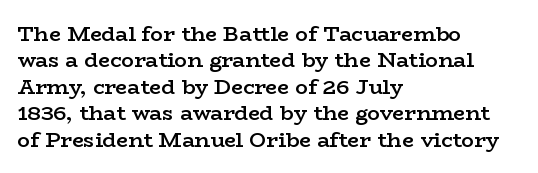
{"italic": "no", "bold": "semi", "underline": "no", "align": "left", "line_spacing": "normal", "line_spacing_ratio": 1.26, "letter_spacing": "normal", "letter_spacing_em": 0.0, "glyph_px": 21}
